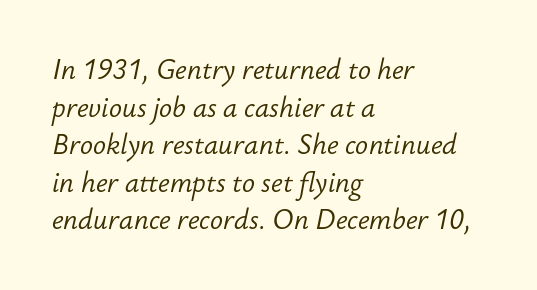
The image shows 27 px text type, italic (leaning right); set left-aligned, normal line spacing (1.39x), normal letter spacing, not underlined.
